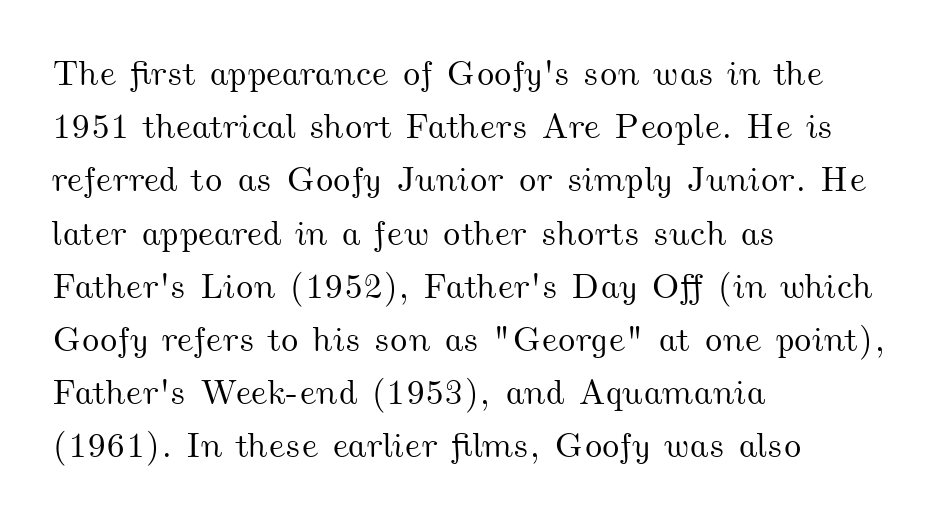
{"width": "wide", "stroke_contrast": "medium", "x_height": "small", "monospaced": "no", "underline": "no", "align": "left", "line_spacing": "normal", "line_spacing_ratio": 1.52, "letter_spacing": "normal", "letter_spacing_em": 0.0, "glyph_px": 35}
